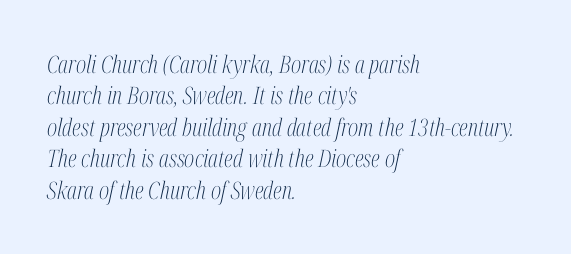
Horizontally, the lines are justified to the leading edge only. The typeface has the unassuming heft of standard copy or less. Is there much room between lines? A standard amount, neither cramped nor airy. Notice how the stems are inclined rather than vertical — that's the hallmark of italics. Honestly, the letter spacing is just normal — you wouldn't notice it. Quick note: underline off.
